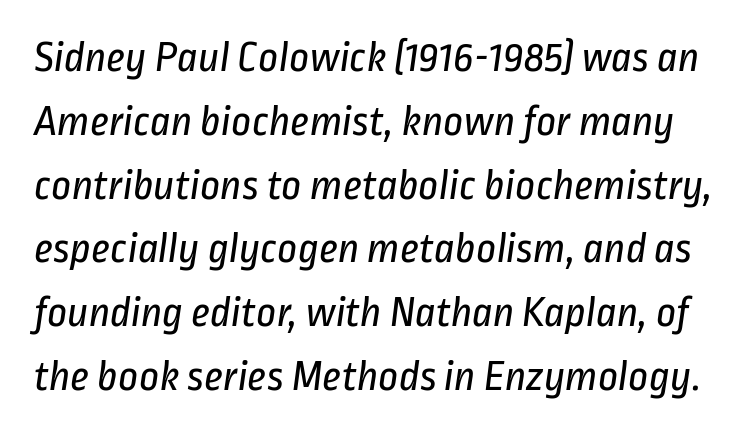
Leading: standard. Unlike a traditional serif, this face leaves its strokes unadorned. Varying glyph widths throughout — classic text-font behaviour. A bare baseline throughout the passage. You could call the tracking neutral — neither tight nor loose. Heaviness? Minimal to ordinary, like unemphasized prose.
